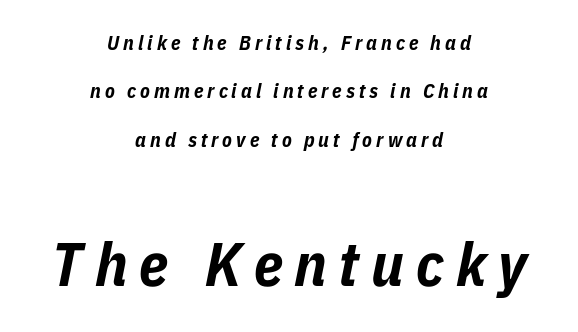
{"italic": "yes", "lean": "right", "slant_degrees": 11, "bold": "yes", "weight": "bold", "width": "condensed", "stroke_contrast": "low", "x_height": "medium", "monospaced": "no", "underline": "no", "align": "center", "line_spacing": "loose", "line_spacing_ratio": 2.42, "letter_spacing": "wide", "letter_spacing_em": 0.2, "larger_block": "second", "size_ratio": 3.05, "glyph_px": 61}
